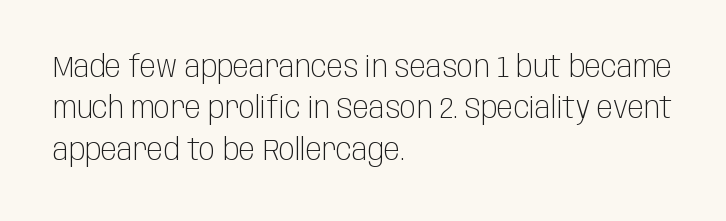
{"serif": "no", "italic": "no", "bold": "no", "weight": "light", "width": "condensed", "stroke_contrast": "low", "x_height": "large", "monospaced": "no", "underline": "no", "align": "left", "line_spacing": "normal", "line_spacing_ratio": 1.38, "letter_spacing": "normal", "letter_spacing_em": 0.0, "glyph_px": 30}
